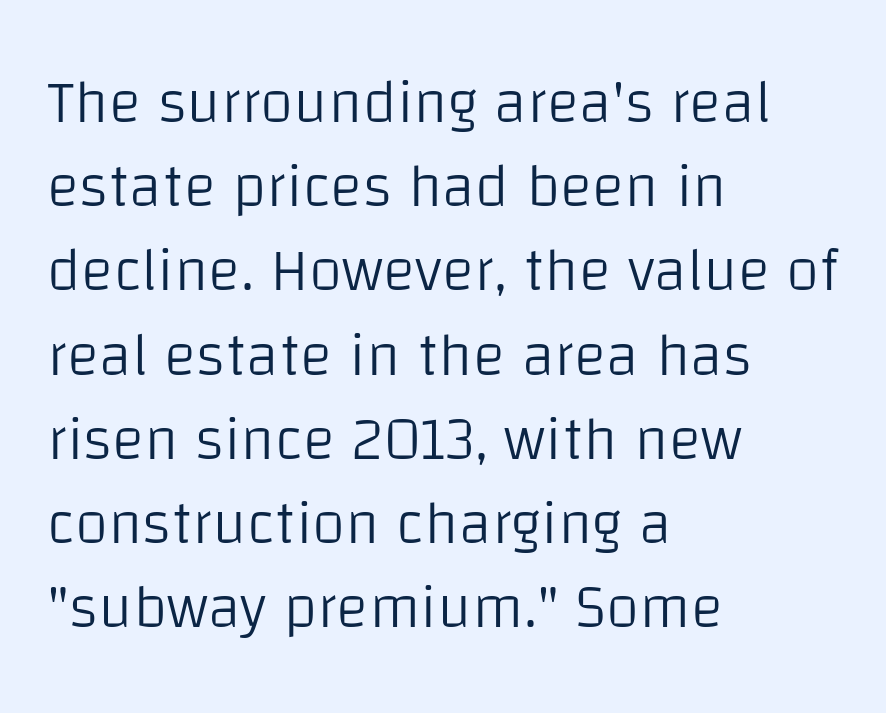
Q: Is the text bold? A: No.
Q: Is the text italic (slanted)? A: No, it is upright.
Q: Is the typeface a serif or a sans-serif typeface? A: Sans-serif.
Q: Is the text underlined? A: No.
Q: How is the paragraph aligned? A: Left-aligned.
Q: Is the spacing between letters normal or unusually wide? A: Normal.
Q: Is the spacing between lines tight, normal or loose? A: Normal.
Q: Width (condensed, normal, or wide)? A: Normal.
Q: Stroke contrast? A: Low.
Q: x-height? A: Large.
Q: Monospaced? A: No.
